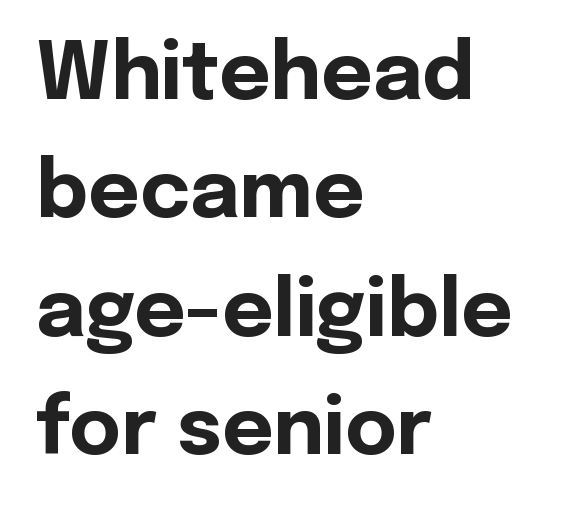
Q: Is the text bold? A: Yes.
Q: Is the text italic (slanted)? A: No, it is upright.
Q: Is the typeface a serif or a sans-serif typeface? A: Sans-serif.
Q: Is the text underlined? A: No.
Q: How is the paragraph aligned? A: Left-aligned.
Q: Is the spacing between letters normal or unusually wide? A: Normal.
Q: Is the spacing between lines tight, normal or loose? A: Normal.
Q: Width (condensed, normal, or wide)? A: Normal.
Q: x-height? A: Medium.
Q: Monospaced? A: No.
